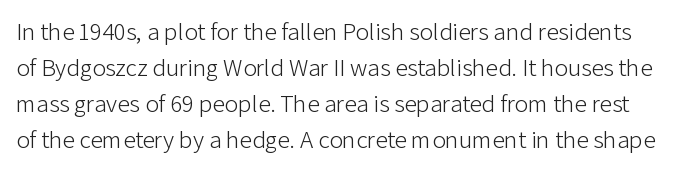
{"italic": "no", "bold": "no", "underline": "no", "line_spacing": "normal", "line_spacing_ratio": 1.44, "letter_spacing": "normal", "letter_spacing_em": 0.0, "glyph_px": 25}
